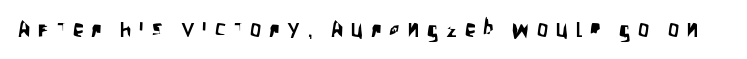
{"italic": "no", "underline": "no", "letter_spacing": "wide", "letter_spacing_em": 0.36, "glyph_px": 22}
